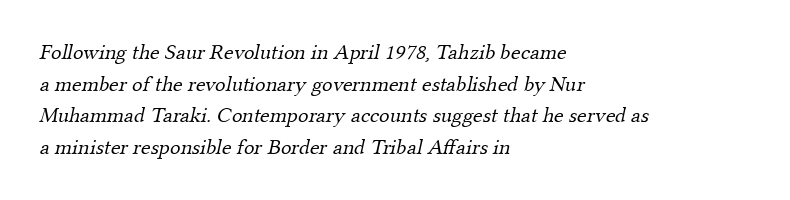
Q: Is the text bold? A: No.
Q: Is the text underlined? A: No.
Q: How is the paragraph aligned? A: Left-aligned.
Q: Is the spacing between letters normal or unusually wide? A: Normal.
Q: Is the spacing between lines tight, normal or loose? A: Normal.
